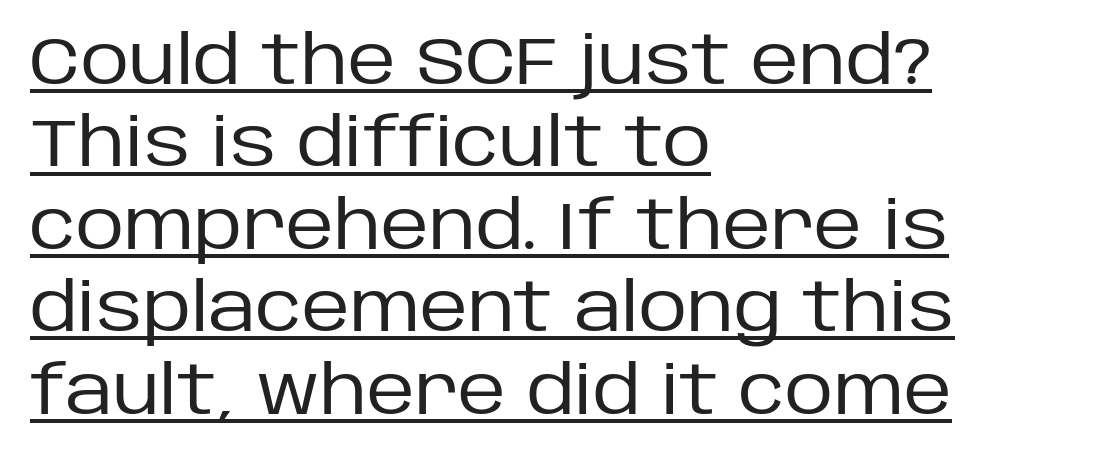
Q: Is the text bold? A: No.
Q: Is the text italic (slanted)? A: No, it is upright.
Q: Is the typeface a serif or a sans-serif typeface? A: Sans-serif.
Q: Is the text underlined? A: Yes.
Q: How is the paragraph aligned? A: Left-aligned.
Q: Is the spacing between letters normal or unusually wide? A: Normal.
Q: Width (condensed, normal, or wide)? A: Normal.
Q: Stroke contrast? A: Low.
Q: x-height? A: Large.
Q: Monospaced? A: No.
